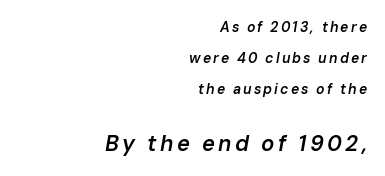
{"italic": "yes", "lean": "right", "slant_degrees": 10, "bold": "semi", "underline": "no", "align": "right", "line_spacing": "loose", "line_spacing_ratio": 2.22, "larger_block": "second", "size_ratio": 1.57, "glyph_px": 22}
